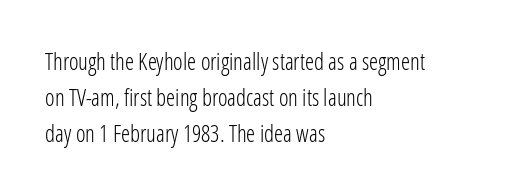
The image shows 23 px text type, upright; set left-aligned, normal line spacing (1.57x), normal letter spacing, not underlined.
